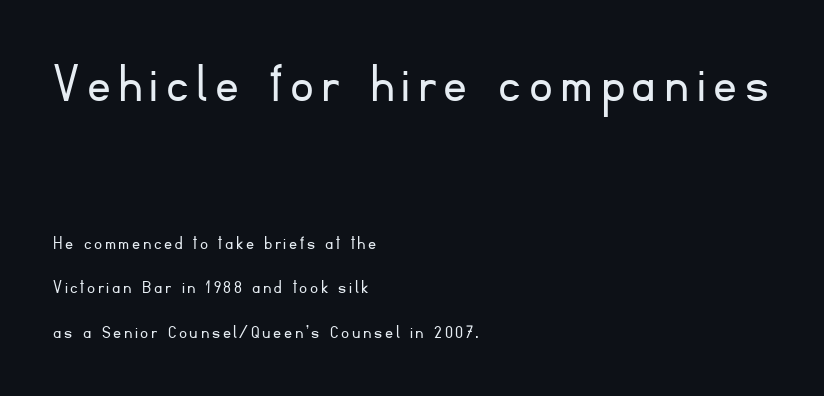
Q: Is the text bold? A: No.
Q: Is the text italic (slanted)? A: No, it is upright.
Q: Is the typeface a serif or a sans-serif typeface? A: Sans-serif.
Q: Is the text underlined? A: No.
Q: How is the paragraph aligned? A: Left-aligned.
Q: Is the spacing between lines tight, normal or loose? A: Loose.
Q: Which block of text is set in a larger size, the first (top) or the second (bottom)? A: The first (top) one.
Q: Width (condensed, normal, or wide)? A: Normal.
Q: Stroke contrast? A: Low.
Q: x-height? A: Small.
Q: Monospaced? A: No.
